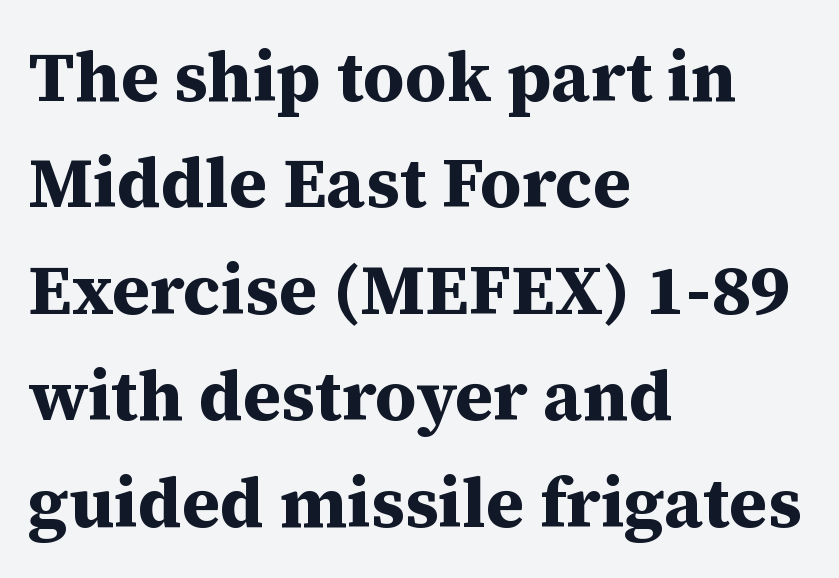
The image shows 71 px bold serif type, upright; set left-aligned, normal line spacing (1.5x), normal letter spacing, not underlined; medium stroke contrast and a medium x-height.
